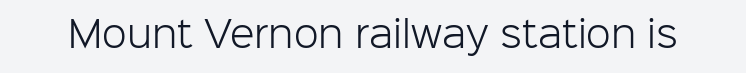
{"serif": "no", "italic": "no", "bold": "no", "weight": "light", "width": "normal", "stroke_contrast": "low", "x_height": "medium", "monospaced": "no", "underline": "no", "letter_spacing": "normal", "letter_spacing_em": 0.0, "glyph_px": 36}
